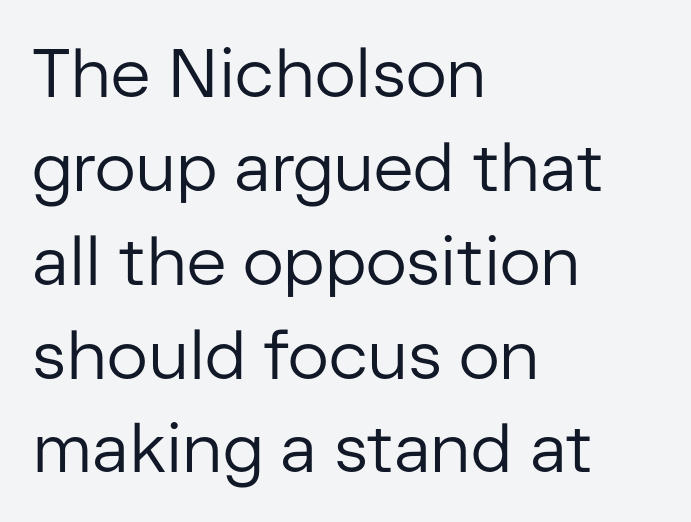
{"serif": "no", "italic": "no", "bold": "no", "weight": "regular", "width": "normal", "stroke_contrast": "low", "x_height": "medium", "monospaced": "no", "underline": "no", "align": "left", "line_spacing": "normal", "line_spacing_ratio": 1.38, "letter_spacing": "normal", "letter_spacing_em": 0.0, "glyph_px": 68}
